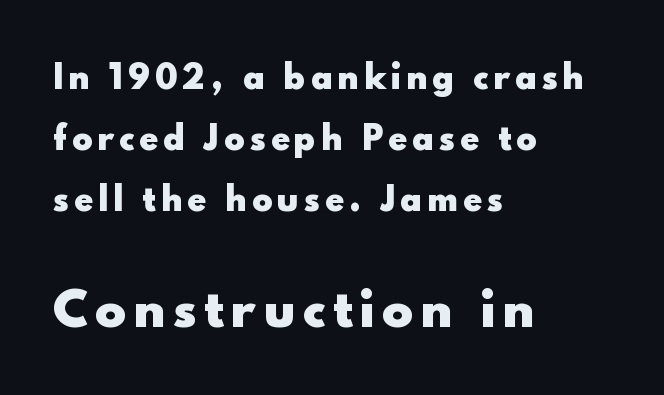
Letterform terminals end flat and unadorned throughout the passage. Notice how thick the strokes are: this is what a full bold looks like. Check under the words: just untouched page. Vertical strokes here are truly vertical.
